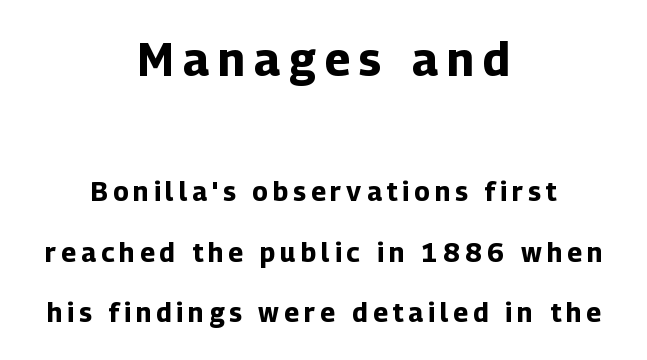
The image shows 46 px bold sans-serif type, upright; set centered, loose line spacing (2.33x), unusually wide letter spacing (+0.2 em), not underlined; the first (top) block is 1.77x larger; low stroke contrast and a medium x-height.
